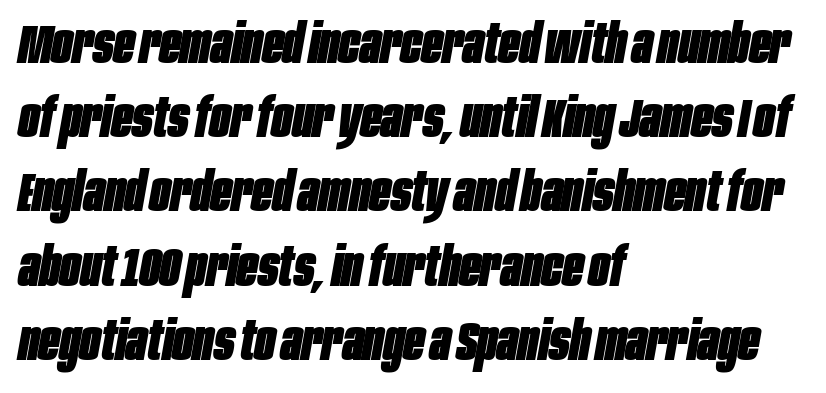
Q: Is the text bold? A: Yes.
Q: Is the text italic (slanted)? A: Yes, it leans right by about 10 degrees.
Q: Is the text underlined? A: No.
Q: How is the paragraph aligned? A: Left-aligned.
Q: Is the spacing between letters normal or unusually wide? A: Normal.
Q: Is the spacing between lines tight, normal or loose? A: Normal.
Q: Width (condensed, normal, or wide)? A: Condensed.
Q: Stroke contrast? A: Low.
Q: x-height? A: Large.
Q: Monospaced? A: No.
